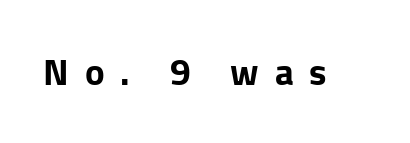
The image shows 37 px bold sans-serif type, upright; set unusually wide letter spacing (+0.43 em), not underlined; low stroke contrast and a medium x-height.
